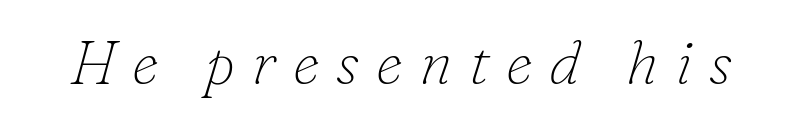
{"serif": "yes", "italic": "yes", "lean": "right", "slant_degrees": 16, "bold": "no", "weight": "thin", "width": "normal", "stroke_contrast": "low", "x_height": "small", "monospaced": "no", "underline": "no", "letter_spacing": "wide", "letter_spacing_em": 0.27, "glyph_px": 61}
